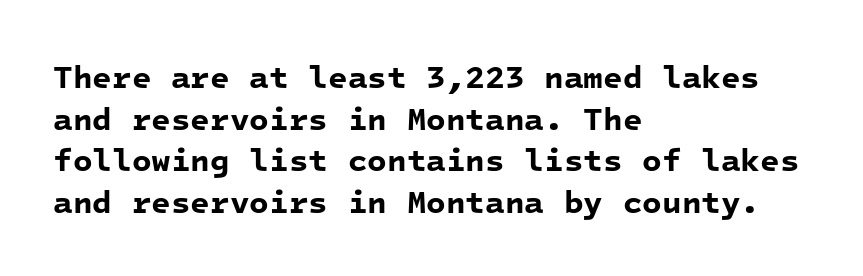
The image shows 32 px bold sans-serif type, monospaced; set left-aligned, normal line spacing (1.3x), normal letter spacing, not underlined; low stroke contrast and a medium x-height.
